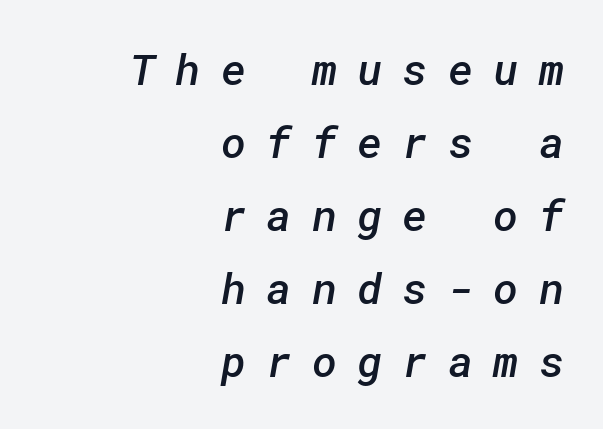
{"serif": "no", "bold": "semi", "weight": "semibold", "width": "normal", "stroke_contrast": "low", "x_height": "medium", "underline": "no", "align": "right", "line_spacing": "normal", "line_spacing_ratio": 1.7, "letter_spacing": "wide", "letter_spacing_em": 0.47, "glyph_px": 43}
